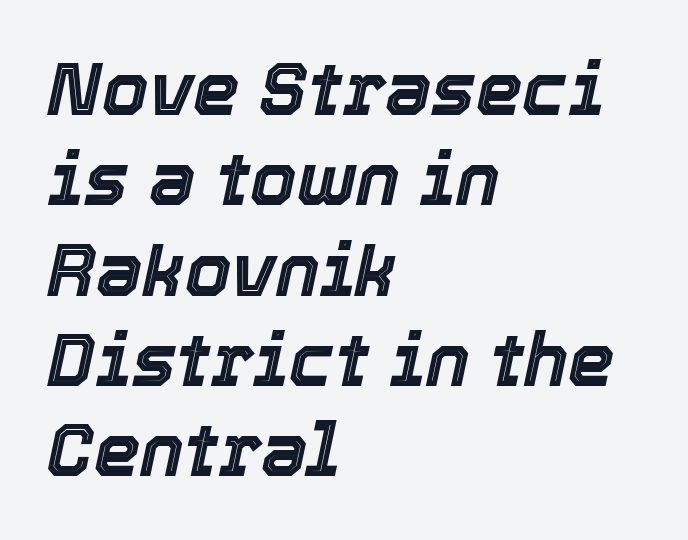
Q: Is the text italic (slanted)? A: Yes, it leans right by about 12 degrees.
Q: Is the text underlined? A: No.
Q: How is the paragraph aligned? A: Left-aligned.
Q: Is the spacing between letters normal or unusually wide? A: Normal.
Q: Width (condensed, normal, or wide)? A: Normal.
Q: x-height? A: Medium.
Q: Monospaced? A: No.
